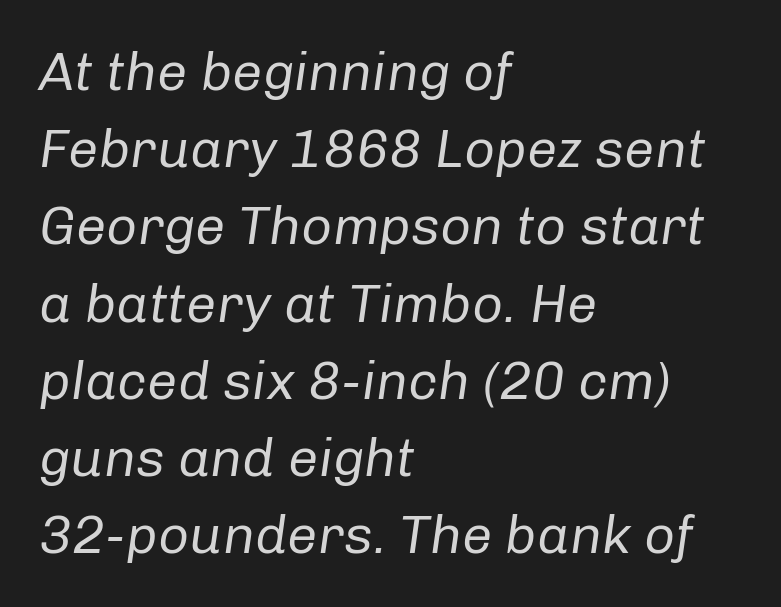
The image shows 54 px regular-weight type, italic (leaning right); set left-aligned, normal line spacing (1.43x), normal letter spacing, not underlined; low stroke contrast and a medium x-height.
